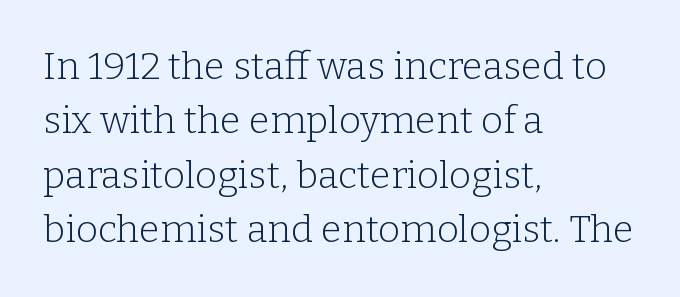
Q: Is the text bold? A: No.
Q: Is the text italic (slanted)? A: No, it is upright.
Q: Is the typeface a serif or a sans-serif typeface? A: Serif.
Q: Is the text underlined? A: No.
Q: How is the paragraph aligned? A: Left-aligned.
Q: Is the spacing between letters normal or unusually wide? A: Normal.
Q: Is the spacing between lines tight, normal or loose? A: Normal.
Q: Width (condensed, normal, or wide)? A: Normal.
Q: Stroke contrast? A: Low.
Q: x-height? A: Medium.
Q: Monospaced? A: No.
